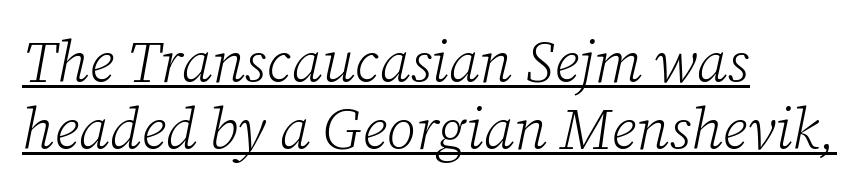
Q: Is the text bold? A: No.
Q: Is the text italic (slanted)? A: Yes, it leans right by about 12 degrees.
Q: Is the typeface a serif or a sans-serif typeface? A: Serif.
Q: Is the text underlined? A: Yes.
Q: How is the paragraph aligned? A: Left-aligned.
Q: Is the spacing between letters normal or unusually wide? A: Normal.
Q: Width (condensed, normal, or wide)? A: Normal.
Q: Stroke contrast? A: Low.
Q: x-height? A: Medium.
Q: Monospaced? A: No.
